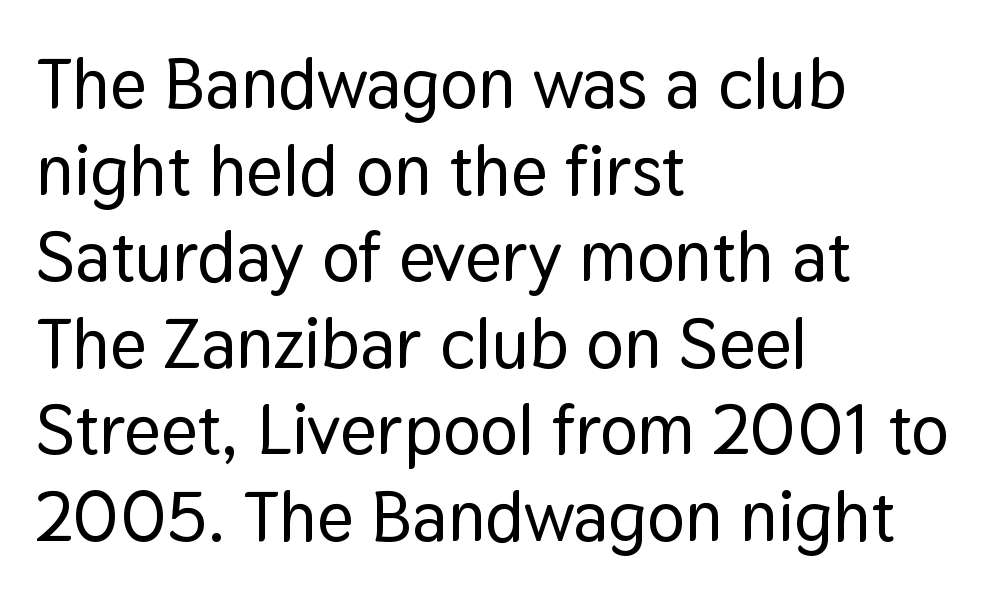
Q: Is the text italic (slanted)? A: No, it is upright.
Q: Is the typeface a serif or a sans-serif typeface? A: Sans-serif.
Q: Is the text underlined? A: No.
Q: How is the paragraph aligned? A: Left-aligned.
Q: Is the spacing between letters normal or unusually wide? A: Normal.
Q: Width (condensed, normal, or wide)? A: Normal.
Q: Stroke contrast? A: Low.
Q: x-height? A: Medium.
Q: Monospaced? A: No.
